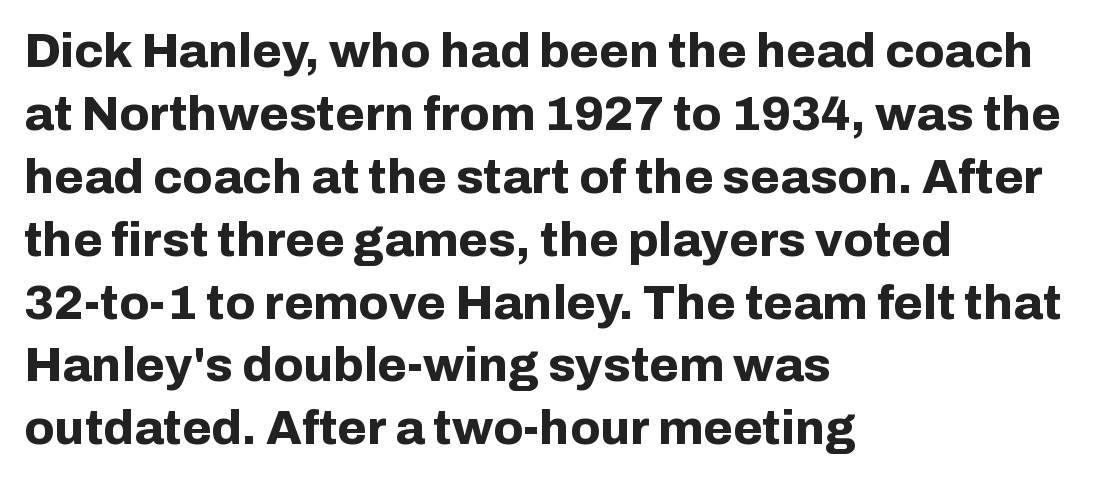
{"serif": "no", "italic": "no", "bold": "yes", "weight": "bold", "width": "normal", "stroke_contrast": "low", "x_height": "medium", "monospaced": "no", "underline": "no", "align": "left", "line_spacing": "normal", "line_spacing_ratio": 1.31, "letter_spacing": "normal", "letter_spacing_em": 0.0, "glyph_px": 48}
